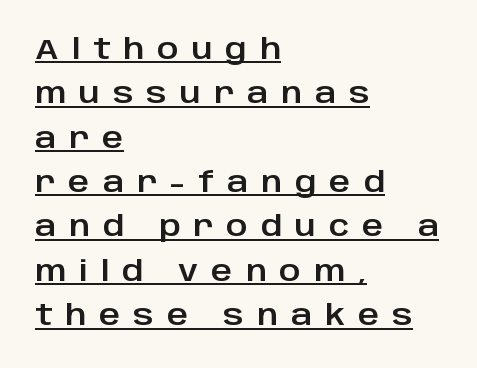
The image shows 29 px sans-serif type, upright; set left-aligned, normal line spacing (1.53x), unusually wide letter spacing (+0.45 em), underlined; low stroke contrast and a large x-height.
